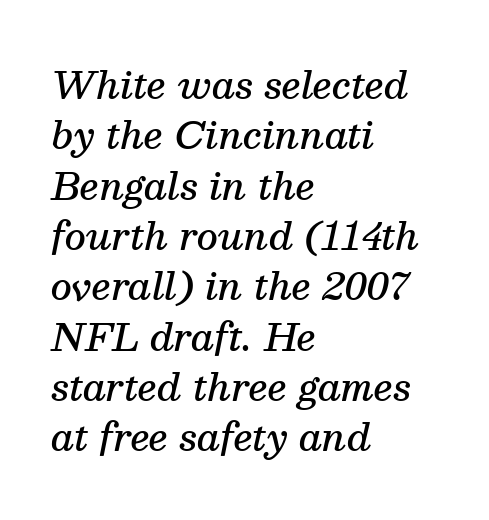
The image shows 37 px semibold serif type, italic (leaning right); set left-aligned, normal line spacing (1.36x), normal letter spacing, not underlined; medium stroke contrast and a medium x-height.
